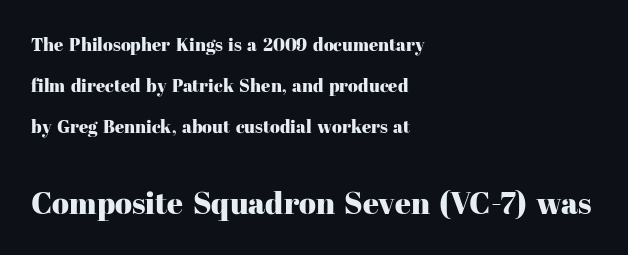
Q: Is the text italic (slanted)? A: No, it is upright.
Q: Is the typeface a serif or a sans-serif typeface? A: Serif.
Q: Is the text underlined? A: No.
Q: How is the paragraph aligned? A: Left-aligned.
Q: Is the spacing between letters normal or unusually wide? A: Normal.
Q: Is the spacing between lines tight, normal or loose? A: Loose.
Q: Which block of text is set in a larger size, the first (top) or the second (bottom)? A: The second (bottom) one.
Q: Width (condensed, normal, or wide)? A: Normal.
Q: Stroke contrast? A: High.
Q: x-height? A: Medium.
Q: Monospaced? A: No.
